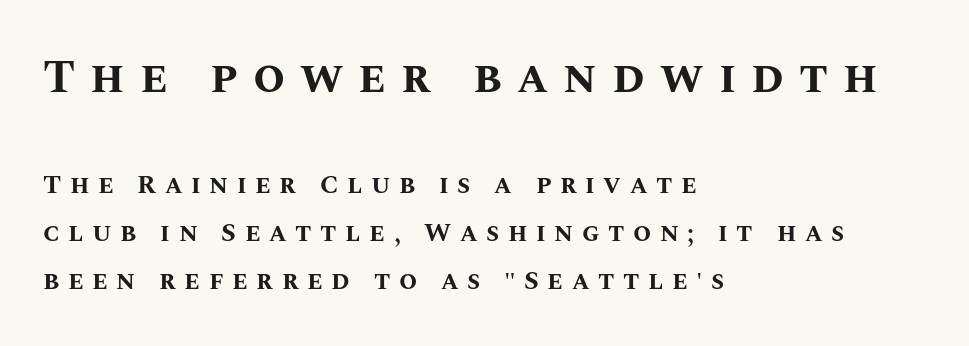
A typesetter would mark this as roman, not italic. No word sits above an underline. Looks like regular typesetting: each glyph gets only the width it needs. Set as a true bold cut, around the 700 mark. The rag falls on the right side of this text block. The line texture is sparse and dotted thanks to wide tracking.
